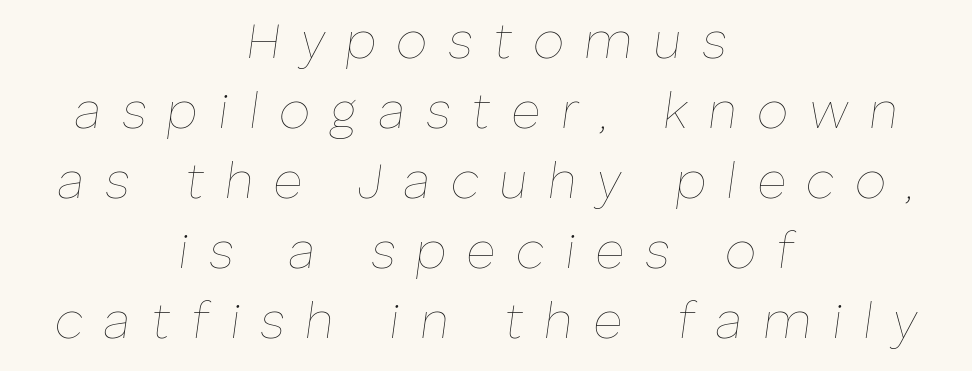
The image shows 50 px thin type, italic (leaning right); set centered, normal line spacing (1.4x), unusually wide letter spacing (+0.41 em), not underlined; low stroke contrast and a medium x-height.
